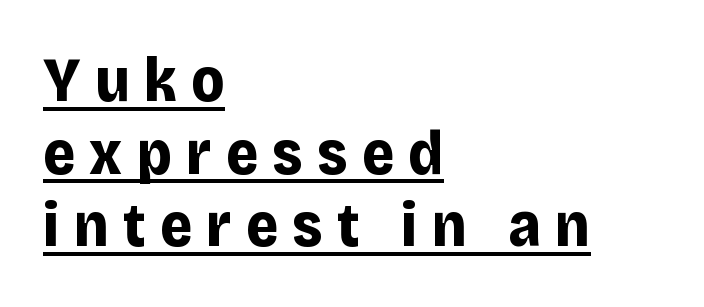
The image shows 62 px bold sans-serif type, upright; set left-aligned, line spacing 1.17x, unusually wide letter spacing (+0.23 em), underlined; low stroke contrast and a large x-height.
